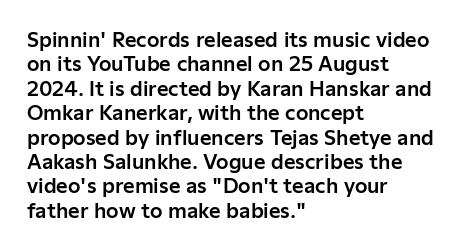
Q: Is the text italic (slanted)? A: No, it is upright.
Q: Is the text underlined? A: No.
Q: How is the paragraph aligned? A: Left-aligned.
Q: Is the spacing between letters normal or unusually wide? A: Normal.
